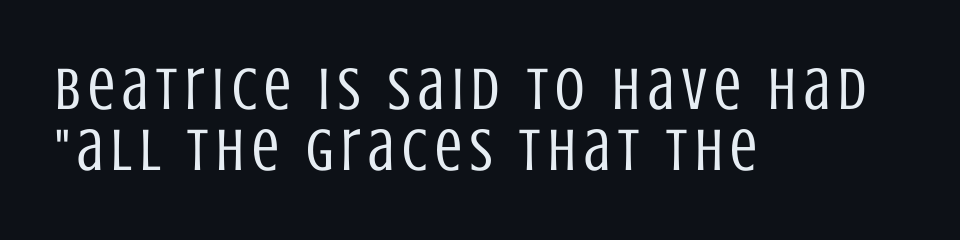
{"serif": "no", "italic": "no", "bold": "no", "weight": "regular", "width": "condensed", "stroke_contrast": "low", "x_height": "large", "monospaced": "no", "underline": "no", "align": "left", "line_spacing": "tight", "line_spacing_ratio": 1.01, "glyph_px": 60}
